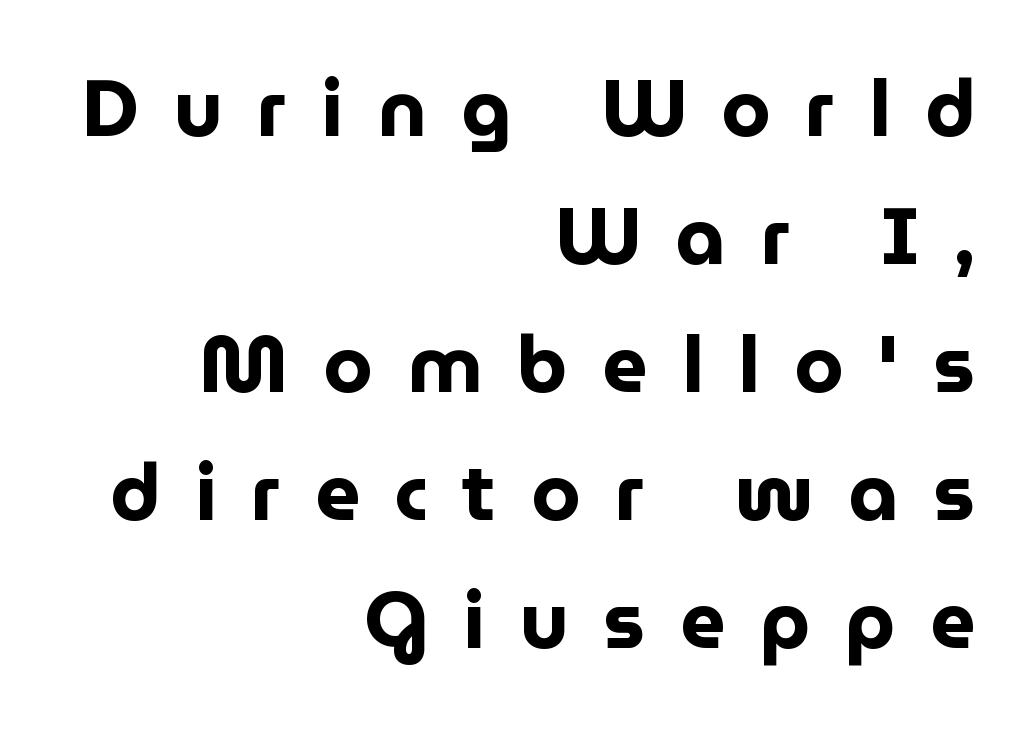
The image shows 79 px bold sans-serif type, upright; set right-aligned, normal line spacing (1.62x), unusually wide letter spacing (+0.44 em), not underlined; low stroke contrast and a medium x-height.
